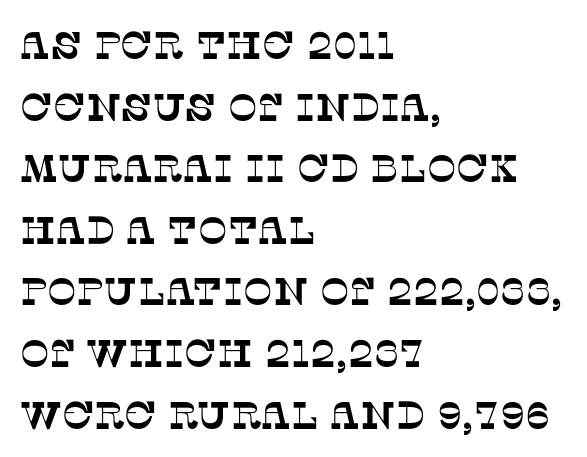
Q: Is the typeface a serif or a sans-serif typeface? A: Serif.
Q: Is the text underlined? A: No.
Q: How is the paragraph aligned? A: Left-aligned.
Q: Is the spacing between letters normal or unusually wide? A: Normal.
Q: Is the spacing between lines tight, normal or loose? A: Normal.
Q: Width (condensed, normal, or wide)? A: Normal.
Q: Stroke contrast? A: Low.
Q: x-height? A: Large.
Q: Monospaced? A: No.
